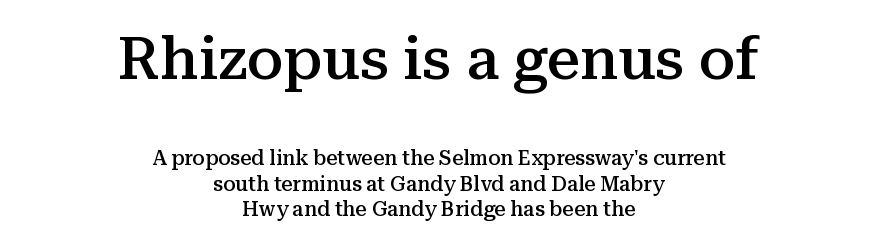
The image shows 59 px semibold serif type, upright; set centered, normal line spacing (1.27x), normal letter spacing, not underlined; the first (top) block is 2.95x larger; medium stroke contrast and a medium x-height.
